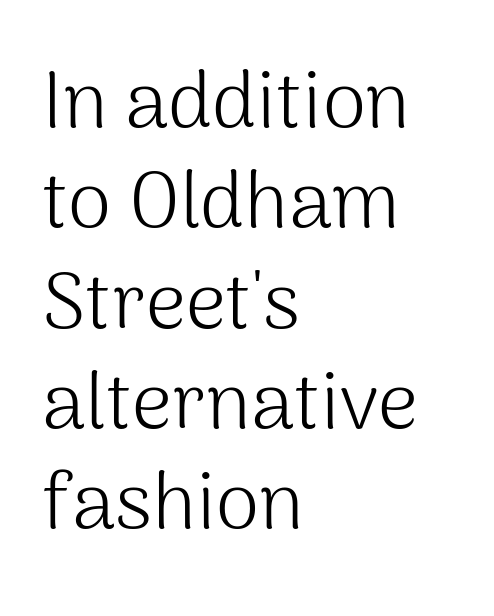
The image shows 79 px light sans-serif type, upright; set left-aligned, normal line spacing (1.27x), normal letter spacing, not underlined; medium stroke contrast and a medium x-height.
